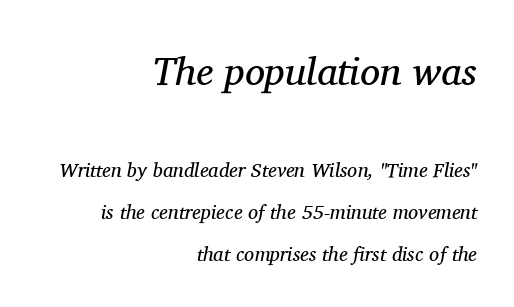
Q: Is the text bold? A: No.
Q: Is the text italic (slanted)? A: Yes, it leans right by about 11 degrees.
Q: Is the typeface a serif or a sans-serif typeface? A: Serif.
Q: Is the text underlined? A: No.
Q: How is the paragraph aligned? A: Right-aligned.
Q: Is the spacing between letters normal or unusually wide? A: Normal.
Q: Is the spacing between lines tight, normal or loose? A: Loose.
Q: Which block of text is set in a larger size, the first (top) or the second (bottom)? A: The first (top) one.
Q: Width (condensed, normal, or wide)? A: Normal.
Q: Stroke contrast? A: Medium.
Q: x-height? A: Medium.
Q: Monospaced? A: No.
